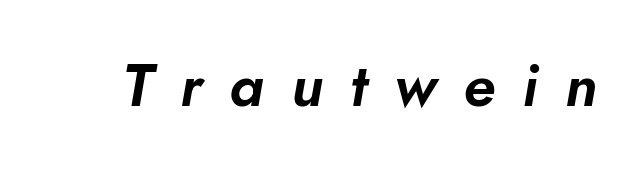
{"italic": "yes", "lean": "right", "slant_degrees": 5, "width": "normal", "stroke_contrast": "low", "x_height": "small", "monospaced": "no", "underline": "no", "letter_spacing": "wide", "letter_spacing_em": 0.46, "glyph_px": 59}
